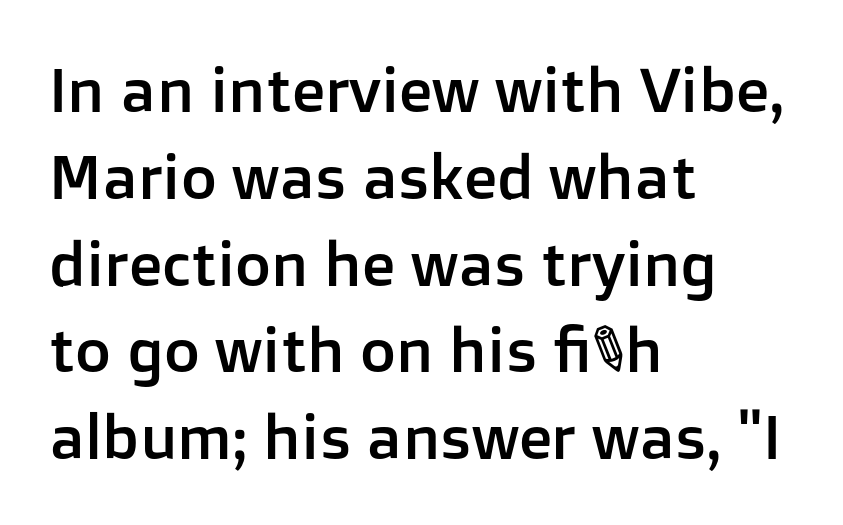
{"serif": "no", "italic": "no", "width": "normal", "stroke_contrast": "low", "x_height": "medium", "monospaced": "no", "underline": "no", "align": "left", "line_spacing": "normal", "line_spacing_ratio": 1.4, "letter_spacing": "normal", "letter_spacing_em": 0.0, "glyph_px": 62}
